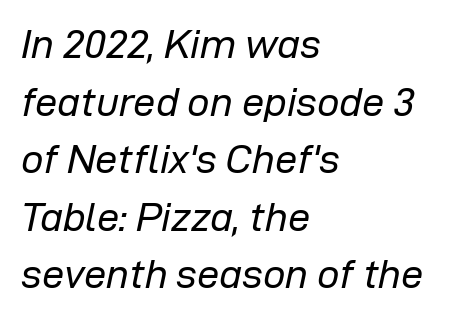
Q: Is the text bold? A: No.
Q: Is the text italic (slanted)? A: Yes, it leans right by about 12 degrees.
Q: Is the text underlined? A: No.
Q: How is the paragraph aligned? A: Left-aligned.
Q: Is the spacing between letters normal or unusually wide? A: Normal.
Q: Is the spacing between lines tight, normal or loose? A: Normal.
Q: Width (condensed, normal, or wide)? A: Normal.
Q: Stroke contrast? A: Low.
Q: x-height? A: Medium.
Q: Monospaced? A: No.
